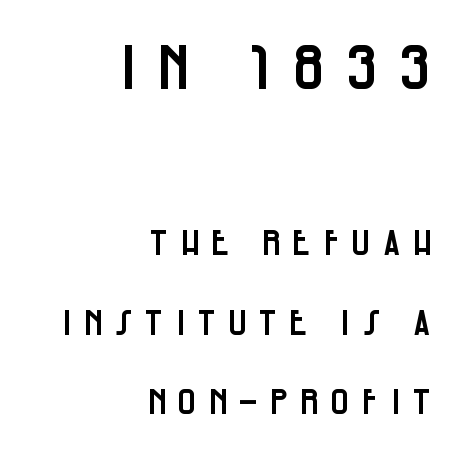
{"serif": "no", "italic": "no", "width": "condensed", "stroke_contrast": "low", "x_height": "large", "monospaced": "no", "underline": "no", "align": "right", "line_spacing": "loose", "line_spacing_ratio": 2.28, "letter_spacing": "wide", "letter_spacing_em": 0.31, "larger_block": "first", "size_ratio": 1.74, "glyph_px": 61}
